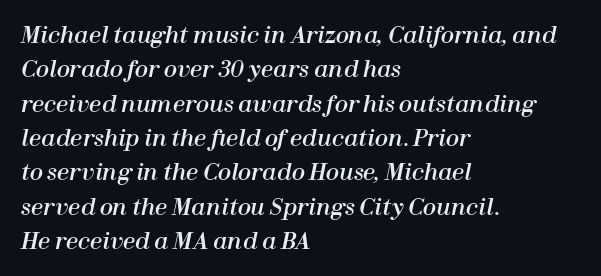
The image shows 22 px text type, italic (leaning right); set left-aligned, normal line spacing (1.56x), normal letter spacing, not underlined.
